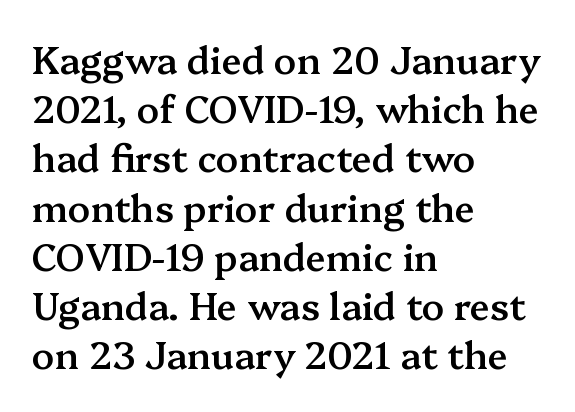
Q: Is the text bold? A: Semi-bold.
Q: Is the text italic (slanted)? A: No, it is upright.
Q: Is the typeface a serif or a sans-serif typeface? A: Serif.
Q: Is the text underlined? A: No.
Q: How is the paragraph aligned? A: Left-aligned.
Q: Is the spacing between letters normal or unusually wide? A: Normal.
Q: Is the spacing between lines tight, normal or loose? A: Normal.
Q: Width (condensed, normal, or wide)? A: Normal.
Q: Stroke contrast? A: Medium.
Q: x-height? A: Medium.
Q: Monospaced? A: No.
